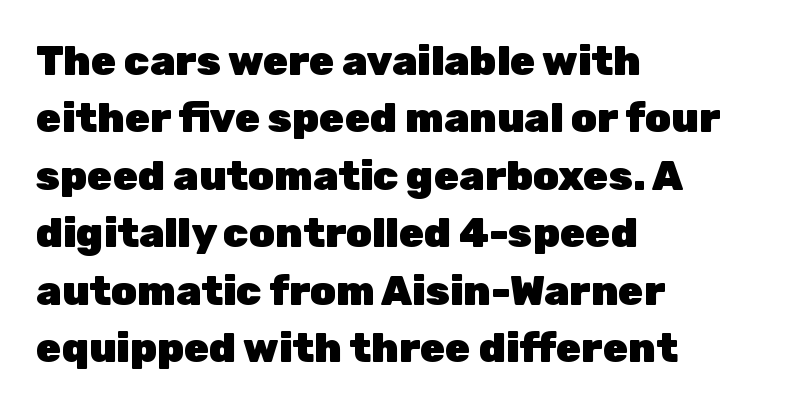
Interline gaps are of average width in this sample. A clean baseline with only descenders dipping below it. How are the letters spaced? Ordinarily, with no added tracking. Varying glyph widths throughout — classic text-font behaviour. This is heavy type, rendered in bold.
